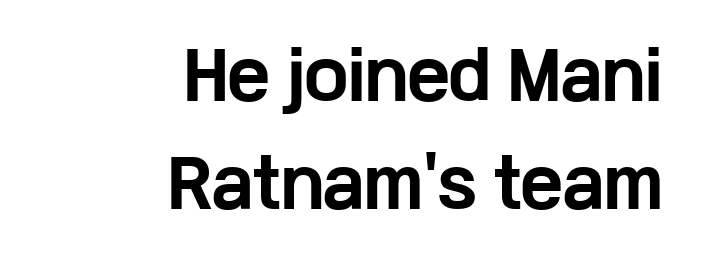
The letters stand straight up with perfectly vertical stems. This sample keeps an unexceptional amount of space between lines. Typeset ragged left — the right edge is the straight one. The letters advance in unequal steps, a hallmark of proportional type. The horizontal fit of the characters is conventional and even.
